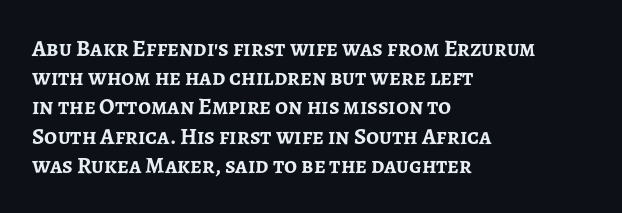
The image shows 23 px bold type, upright; set left-aligned, normal line spacing (1.27x), normal letter spacing, not underlined.
